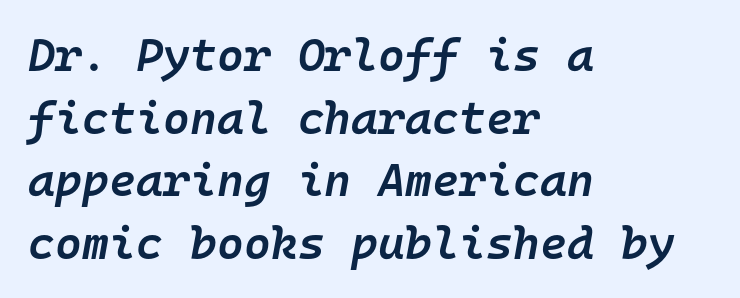
Notice how the passage keeps a crisp vertical edge on the left only. A normal amount of white space separates one row of letters from the next. Look at the stroke-to-counter ratio: somewhat heavy, a semibold. This rendering leaves character spacing at its baseline value.
